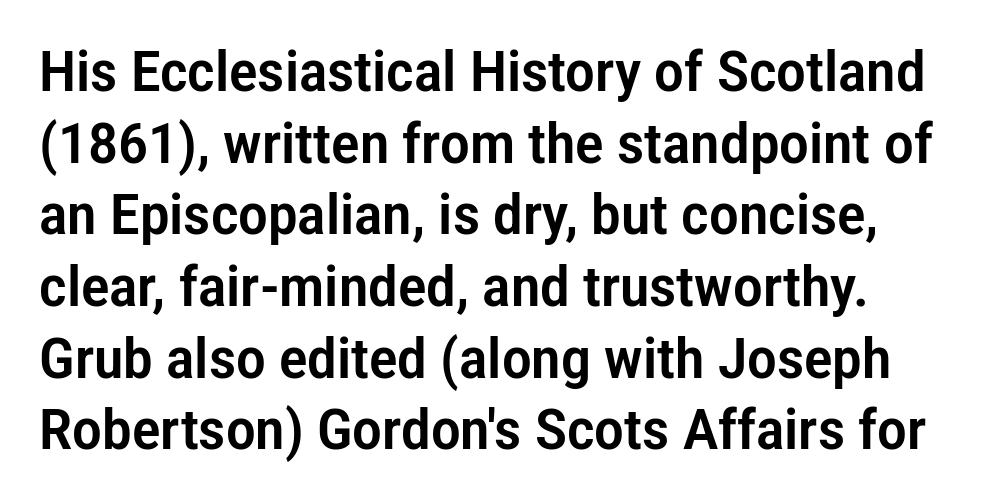
Summary of vertical rhythm: regular, with standard interline spacing. The string is rendered with underlining switched off. Every character sits straight up, as roman type does. The face used here is rendered with its standard letterfit. The passage shown is typed in a proportional face where columns would drift.
